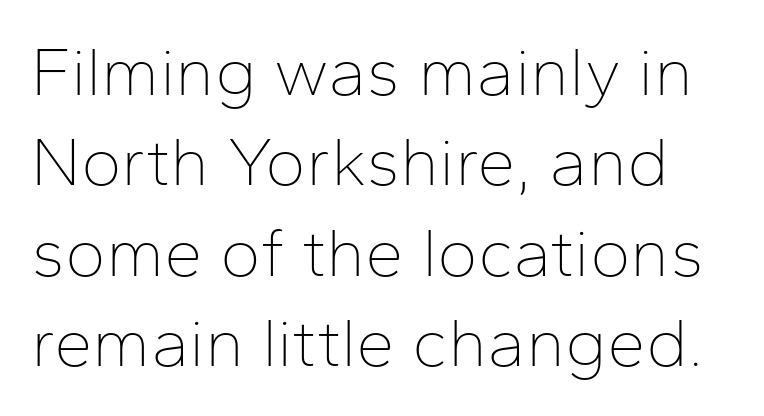
Q: Is the text bold? A: No.
Q: Is the text italic (slanted)? A: No, it is upright.
Q: Is the typeface a serif or a sans-serif typeface? A: Sans-serif.
Q: Is the text underlined? A: No.
Q: Is the spacing between letters normal or unusually wide? A: Normal.
Q: Is the spacing between lines tight, normal or loose? A: Normal.
Q: Width (condensed, normal, or wide)? A: Normal.
Q: Stroke contrast? A: Low.
Q: x-height? A: Medium.
Q: Monospaced? A: No.
